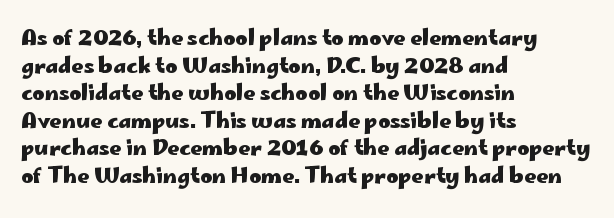
{"italic": "no", "bold": "yes", "underline": "no", "align": "left", "line_spacing": "normal", "line_spacing_ratio": 1.31, "letter_spacing": "normal", "letter_spacing_em": 0.0, "glyph_px": 21}
